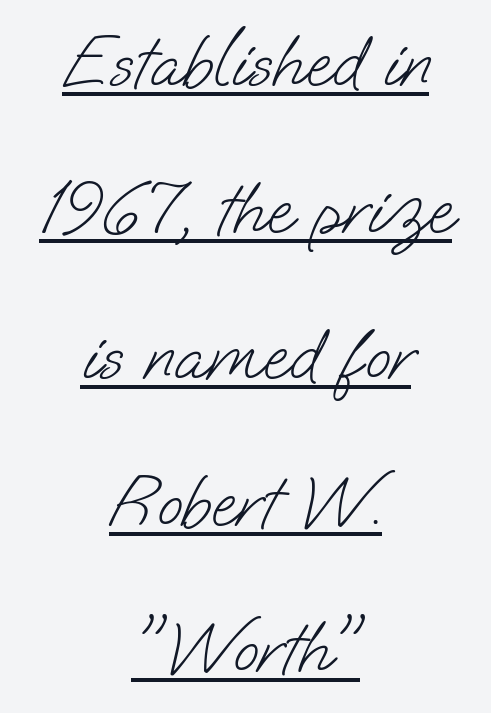
Q: Is the text bold? A: No.
Q: Is the typeface a serif or a sans-serif typeface? A: Sans-serif.
Q: Is the text underlined? A: Yes.
Q: How is the paragraph aligned? A: Centered.
Q: Is the spacing between letters normal or unusually wide? A: Normal.
Q: Is the spacing between lines tight, normal or loose? A: Loose.
Q: Width (condensed, normal, or wide)? A: Normal.
Q: Stroke contrast? A: Low.
Q: x-height? A: Small.
Q: Monospaced? A: No.
